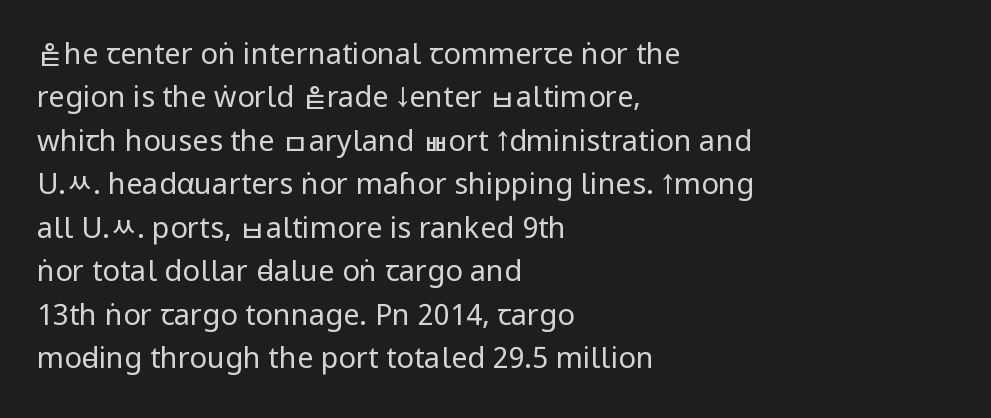
Each letter's strokes conclude bluntly, with no projecting serifs. Is this a fixed-width face? No — the glyphs have proportional, varying widths. The rag falls on the right side of this text block. Unmarked baselines from the first word to the last. The line texture is even and compact thanks to regular tracking.
